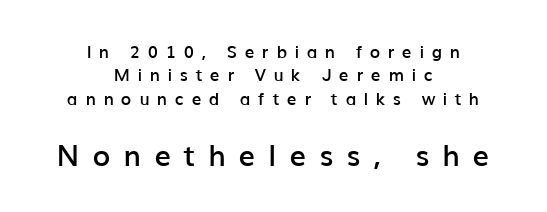
The image shows 29 px semibold sans-serif type, upright; set centered, normal line spacing (1.38x), unusually wide letter spacing (+0.45 em), not underlined; the second (bottom) block is 1.71x larger; low stroke contrast and a medium x-height.
